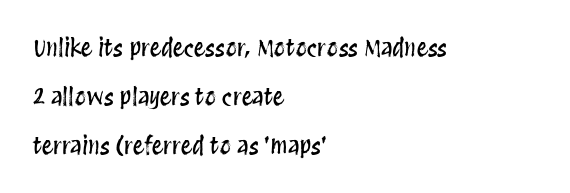
The image shows 23 px text type, upright; set left-aligned, loose line spacing (2.13x), normal letter spacing, not underlined.
